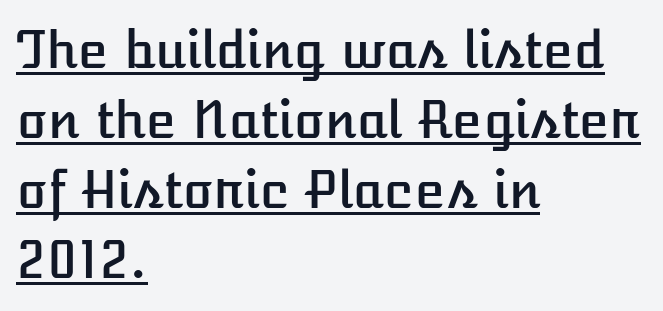
The rendering keeps characters at their native spacing. The passage shown is typed in a proportional face where columns would drift. Honestly, the underline is the first thing you notice here. Normally led — the rows are evenly, conventionally spaced.
